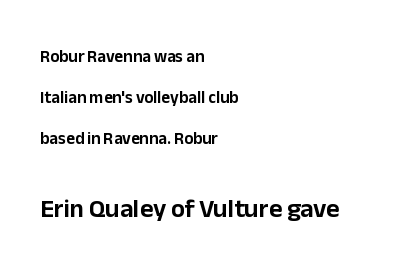
Q: Is the text italic (slanted)? A: No, it is upright.
Q: Is the text underlined? A: No.
Q: How is the paragraph aligned? A: Left-aligned.
Q: Is the spacing between letters normal or unusually wide? A: Normal.
Q: Is the spacing between lines tight, normal or loose? A: Loose.
Q: Which block of text is set in a larger size, the first (top) or the second (bottom)? A: The second (bottom) one.
